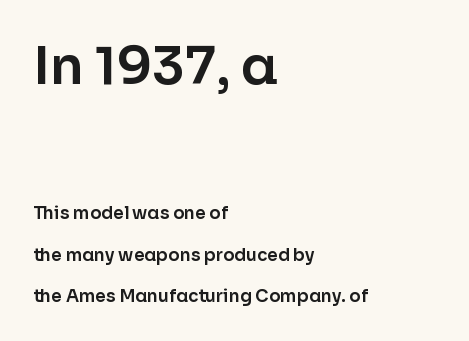
{"serif": "no", "italic": "no", "width": "normal", "stroke_contrast": "low", "x_height": "medium", "monospaced": "no", "underline": "no", "align": "left", "line_spacing": "loose", "line_spacing_ratio": 2.45, "letter_spacing": "normal", "letter_spacing_em": 0.0, "larger_block": "first", "size_ratio": 3.06, "glyph_px": 52}
